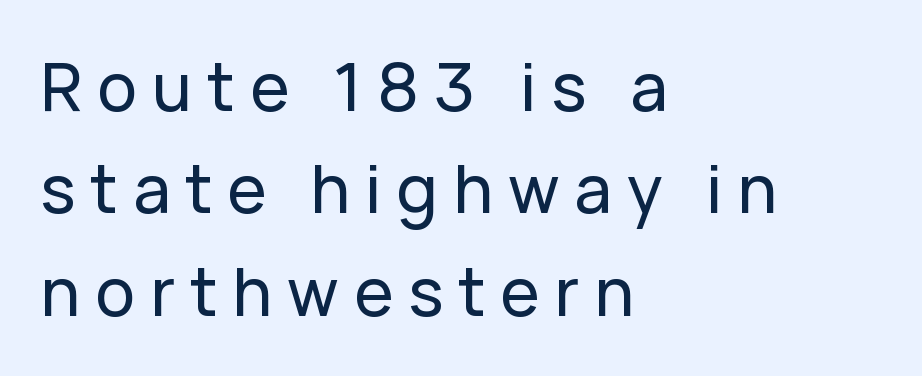
You can tell it's not italic because the verticals are truly vertical. Do the characters align in a grid? No, the font is proportional. Someone cranked the tracking dial way up on this one. The block of text has a typical density, with ordinary space between rows. The baseline area is clear.
